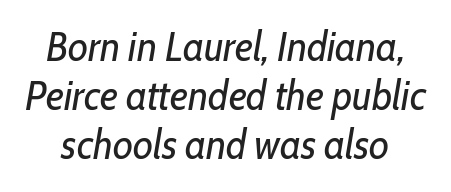
{"italic": "yes", "lean": "right", "slant_degrees": 10, "bold": "no", "weight": "regular", "width": "condensed", "stroke_contrast": "low", "x_height": "medium", "monospaced": "no", "underline": "no", "line_spacing_ratio": 1.2, "letter_spacing": "normal", "letter_spacing_em": 0.0, "glyph_px": 41}
